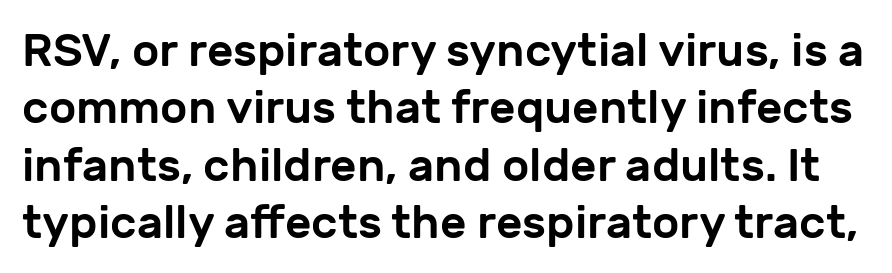
Q: Is the text italic (slanted)? A: No, it is upright.
Q: Is the typeface a serif or a sans-serif typeface? A: Sans-serif.
Q: Is the text underlined? A: No.
Q: Is the spacing between letters normal or unusually wide? A: Normal.
Q: Is the spacing between lines tight, normal or loose? A: Normal.
Q: Width (condensed, normal, or wide)? A: Normal.
Q: Stroke contrast? A: Low.
Q: x-height? A: Medium.
Q: Monospaced? A: No.
